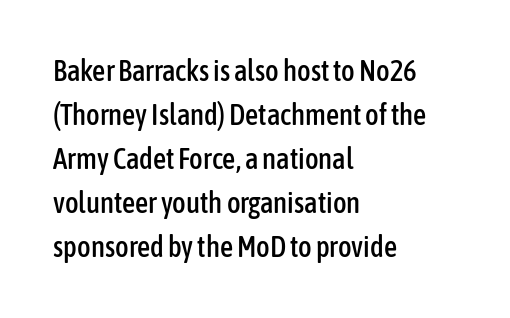
{"serif": "no", "italic": "no", "width": "condensed", "stroke_contrast": "low", "x_height": "medium", "monospaced": "no", "underline": "no", "align": "left", "line_spacing": "normal", "line_spacing_ratio": 1.52, "letter_spacing": "normal", "letter_spacing_em": 0.0, "glyph_px": 29}
